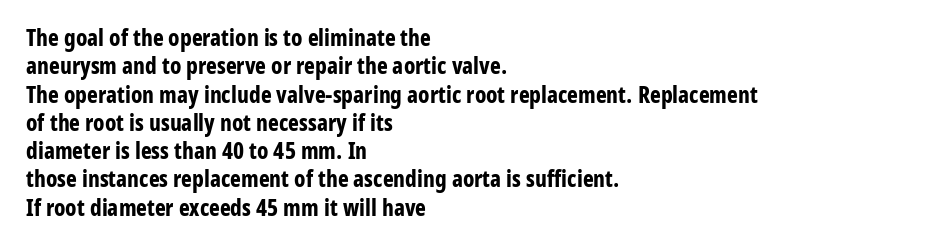
Plain, unruled lines of type. Heft: maximum for text — a bold. The tracking reads as untouched default to a designer's eye. Nope, not italic — everything's standing straight.
